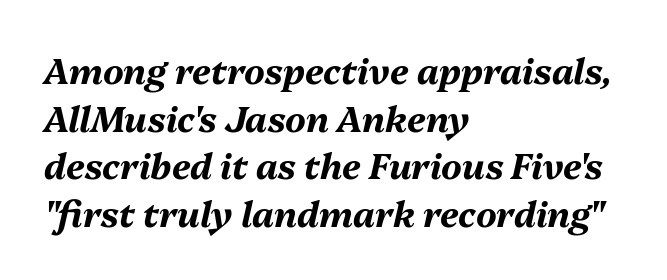
{"italic": "yes", "lean": "right", "slant_degrees": 13, "bold": "yes", "weight": "bold", "width": "normal", "stroke_contrast": "medium", "x_height": "medium", "monospaced": "no", "underline": "no", "align": "left", "line_spacing": "normal", "line_spacing_ratio": 1.36, "letter_spacing": "normal", "letter_spacing_em": 0.0, "glyph_px": 35}
